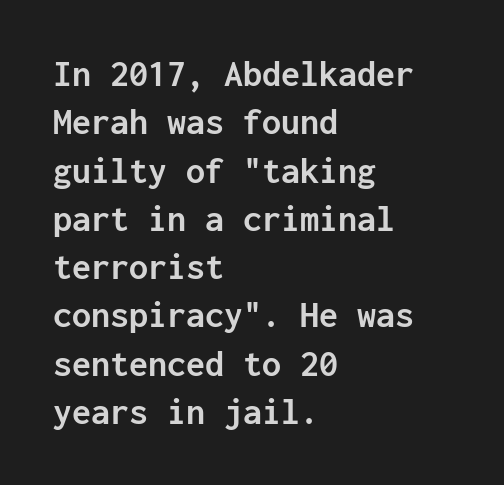
A dark, heavy texture on the line: the type is bold. The passage shown has conventional tracking throughout. The leading is moderate, giving the passage an even texture. The text was rendered using a sans face with plain stroke endings.
